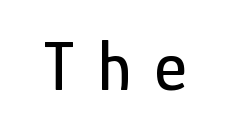
Q: Is the text italic (slanted)? A: No, it is upright.
Q: Is the typeface a serif or a sans-serif typeface? A: Sans-serif.
Q: Is the text underlined? A: No.
Q: Is the spacing between letters normal or unusually wide? A: Unusually wide.
Q: Width (condensed, normal, or wide)? A: Condensed.
Q: Stroke contrast? A: Low.
Q: x-height? A: Medium.
Q: Monospaced? A: No.
